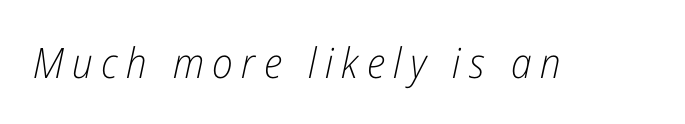
Q: Is the text bold? A: No.
Q: Is the text italic (slanted)? A: Yes, it leans right by about 12 degrees.
Q: Is the text underlined? A: No.
Q: Is the spacing between letters normal or unusually wide? A: Unusually wide.
Q: Width (condensed, normal, or wide)? A: Condensed.
Q: Stroke contrast? A: Low.
Q: x-height? A: Medium.
Q: Monospaced? A: No.
